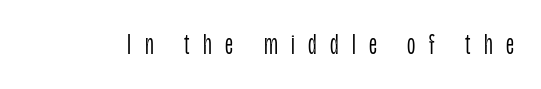
No italicization has been applied; the sample stays upright. Do the characters align in a grid? No, the font is proportional. Check the space under the baseline: it is left empty. Short note: letters widely spaced. What kind of face is this? One without serifs — a sans. Letters have the restrained weight of plain body copy at most.
